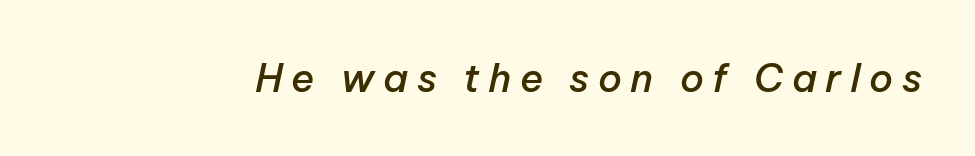
{"italic": "yes", "lean": "right", "slant_degrees": 12, "bold": "semi", "weight": "semibold", "width": "normal", "stroke_contrast": "low", "x_height": "medium", "monospaced": "no", "underline": "no", "letter_spacing": "wide", "letter_spacing_em": 0.22, "glyph_px": 39}
